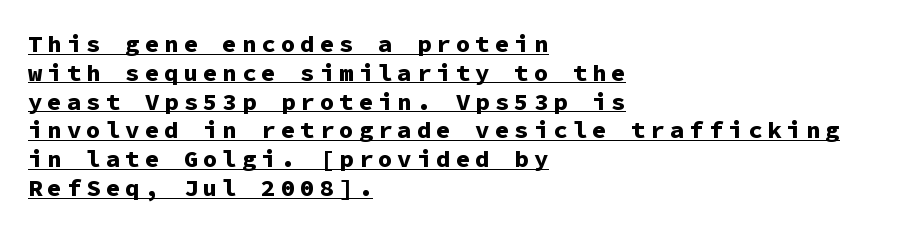
Notice how the stems are strictly vertical — no italics here. This sample carries an underscore along the baseline area. Heavy-handed strokes throughout: this text is bold. Compared with a centered layout, this one pins lines to the left instead. The tracking reads as deliberately expanded to a designer's eye.
